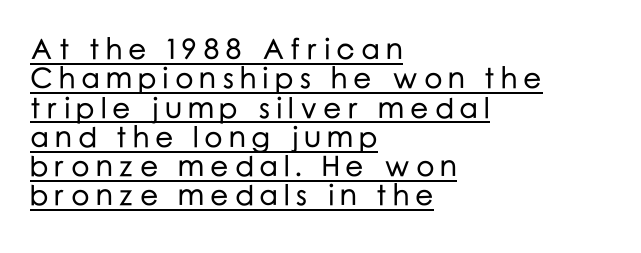
The axis of the letterforms is exactly vertical. Every word sits above its own underline. This sample is left-justified, so line endings fall wherever the words run out. Is this a fixed-width face? No — the glyphs have proportional, varying widths. The gaps between neighbouring characters are conspicuously large. This rendering employs a face without finishing strokes, i.e., a sans-serif.
